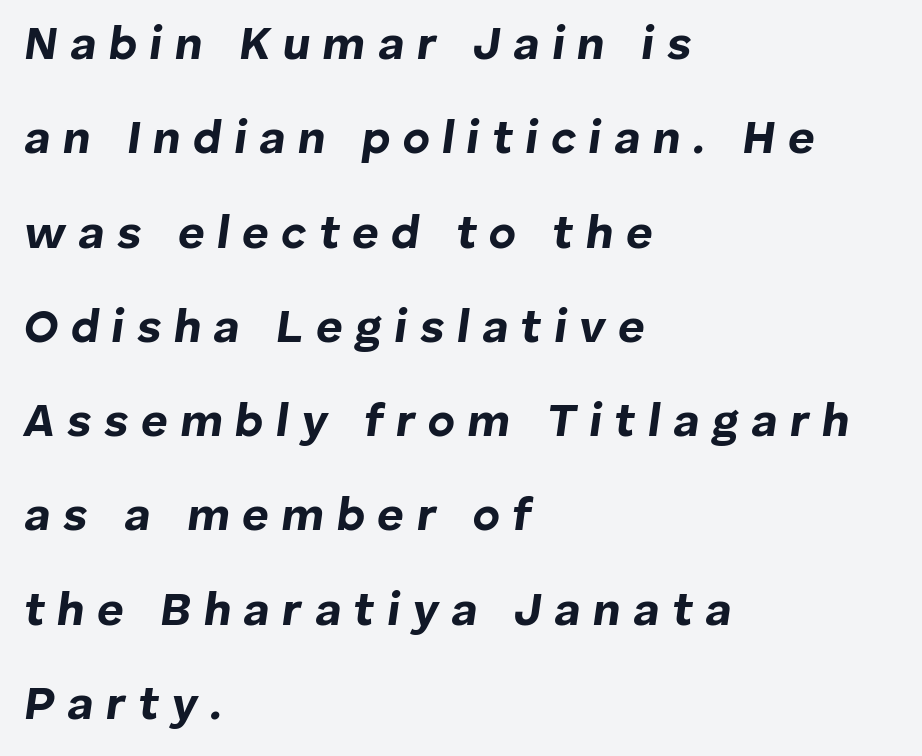
The image shows 46 px bold type, italic (leaning right); set left-aligned, loose line spacing (2.05x), unusually wide letter spacing (+0.27 em), not underlined; low stroke contrast and a medium x-height.
